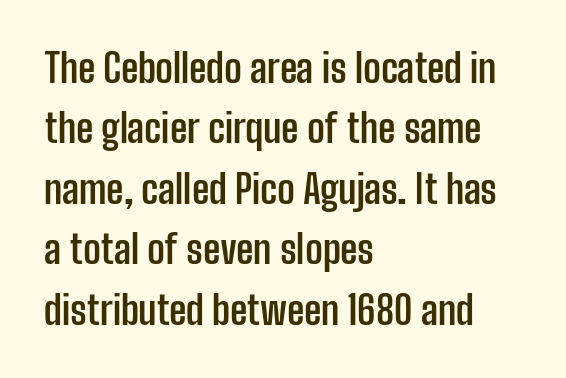
Interline gaps are of average width in this sample. Looks like regular typesetting: each glyph gets only the width it needs. Strokes here are thick enough to call this a true bold. It's the straight-up-and-down kind of type. Caption: standard tracking, unaltered. Each row of text sits above clean, open space.
